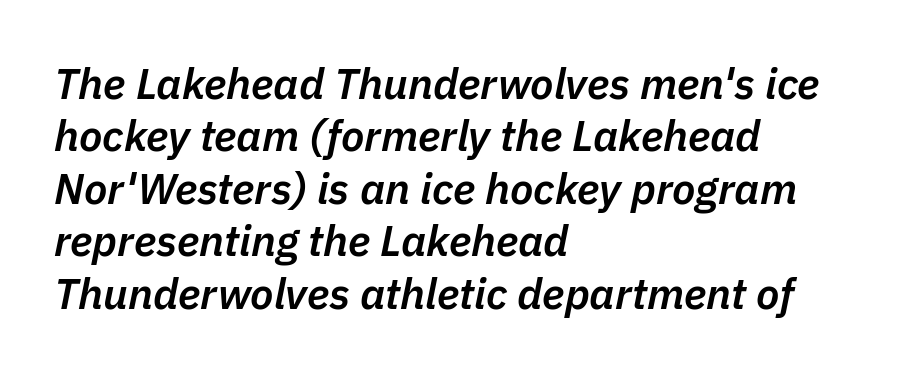
{"italic": "yes", "lean": "right", "slant_degrees": 11, "bold": "semi", "weight": "semibold", "width": "normal", "stroke_contrast": "low", "x_height": "medium", "monospaced": "no", "underline": "no", "align": "left", "line_spacing_ratio": 1.22, "letter_spacing": "normal", "letter_spacing_em": 0.0, "glyph_px": 43}
